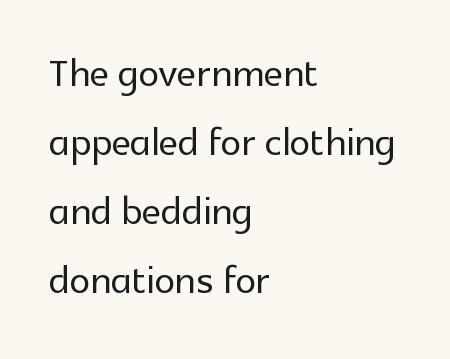
The image shows 52 px sans-serif type, upright; set left-aligned, normal line spacing (1.33x), normal letter spacing, not underlined; a medium x-height.
